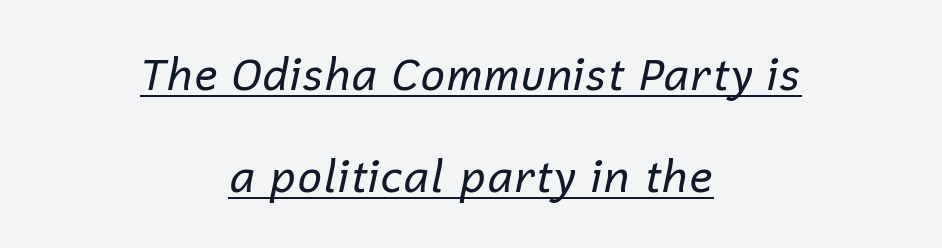
{"italic": "yes", "lean": "right", "slant_degrees": 12, "bold": "no", "weight": "regular", "width": "normal", "stroke_contrast": "low", "x_height": "medium", "monospaced": "no", "underline": "yes", "align": "center", "line_spacing": "loose", "line_spacing_ratio": 2.31, "letter_spacing": "normal", "letter_spacing_em": 0.0, "glyph_px": 44}
